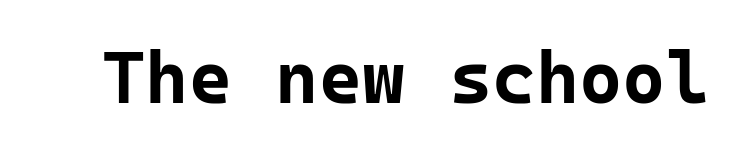
Q: Is the text bold? A: Yes.
Q: Is the text italic (slanted)? A: No, it is upright.
Q: Is the typeface a serif or a sans-serif typeface? A: Sans-serif.
Q: Is the text underlined? A: No.
Q: Is the spacing between letters normal or unusually wide? A: Normal.
Q: Width (condensed, normal, or wide)? A: Normal.
Q: Stroke contrast? A: Low.
Q: x-height? A: Medium.
Q: Monospaced? A: Yes.
